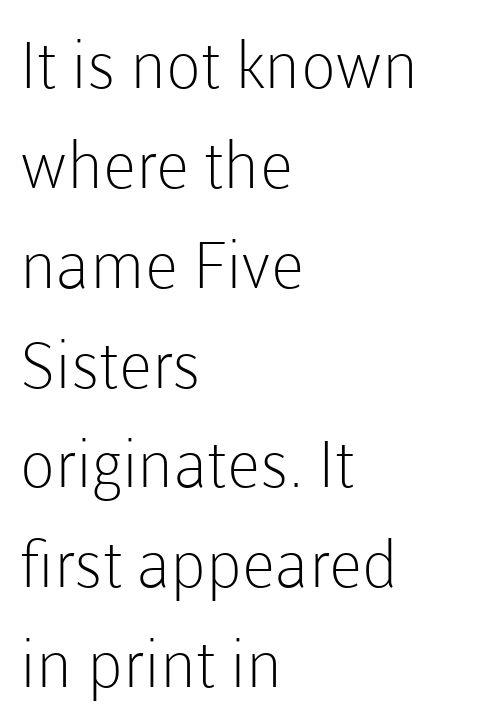
Q: Is the text bold? A: No.
Q: Is the text italic (slanted)? A: No, it is upright.
Q: Is the typeface a serif or a sans-serif typeface? A: Sans-serif.
Q: Is the text underlined? A: No.
Q: How is the paragraph aligned? A: Left-aligned.
Q: Is the spacing between letters normal or unusually wide? A: Normal.
Q: Is the spacing between lines tight, normal or loose? A: Normal.
Q: Width (condensed, normal, or wide)? A: Normal.
Q: Stroke contrast? A: Low.
Q: x-height? A: Medium.
Q: Monospaced? A: No.
